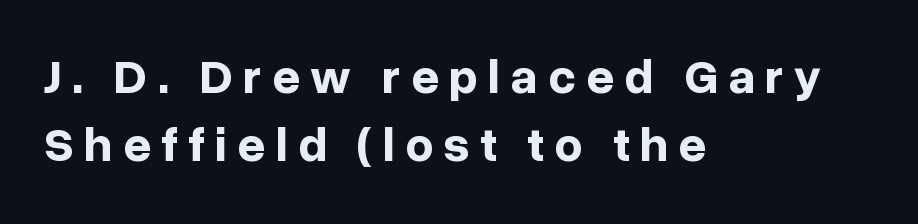
Q: Is the text bold? A: Yes.
Q: Is the text italic (slanted)? A: No, it is upright.
Q: Is the typeface a serif or a sans-serif typeface? A: Sans-serif.
Q: Is the text underlined? A: No.
Q: How is the paragraph aligned? A: Left-aligned.
Q: Is the spacing between letters normal or unusually wide? A: Unusually wide.
Q: Is the spacing between lines tight, normal or loose? A: Normal.
Q: Width (condensed, normal, or wide)? A: Normal.
Q: Stroke contrast? A: Low.
Q: x-height? A: Medium.
Q: Monospaced? A: No.
